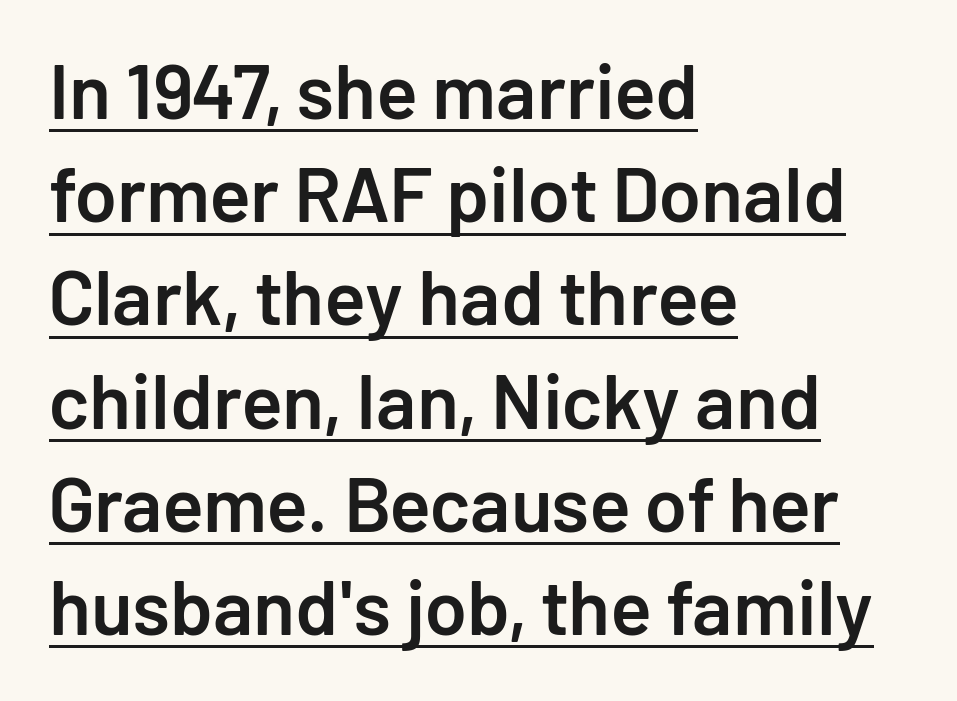
Q: Is the text bold? A: Semi-bold.
Q: Is the text italic (slanted)? A: No, it is upright.
Q: Is the typeface a serif or a sans-serif typeface? A: Sans-serif.
Q: Is the text underlined? A: Yes.
Q: How is the paragraph aligned? A: Left-aligned.
Q: Is the spacing between letters normal or unusually wide? A: Normal.
Q: Is the spacing between lines tight, normal or loose? A: Normal.
Q: Width (condensed, normal, or wide)? A: Normal.
Q: Stroke contrast? A: Low.
Q: x-height? A: Medium.
Q: Monospaced? A: No.
